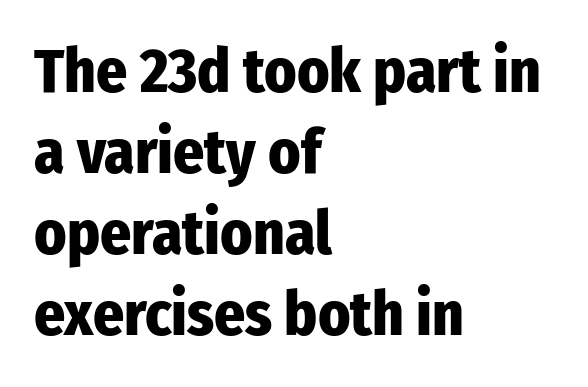
A roman cut, with each character standing at attention. This is sans-serif lettering, the kind often seen on screens and signage. If you measured baseline to baseline, you'd find a middling distance. The strokes are fattened all the way to bold.
